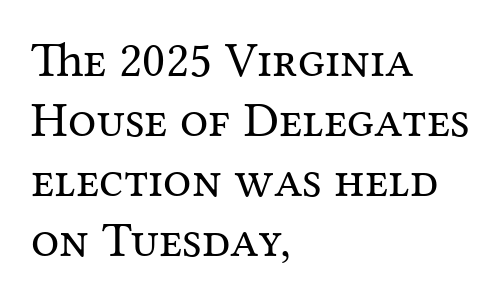
Q: Is the text bold? A: No.
Q: Is the text italic (slanted)? A: No, it is upright.
Q: Is the typeface a serif or a sans-serif typeface? A: Serif.
Q: Is the text underlined? A: No.
Q: How is the paragraph aligned? A: Left-aligned.
Q: Is the spacing between letters normal or unusually wide? A: Normal.
Q: Width (condensed, normal, or wide)? A: Normal.
Q: Stroke contrast? A: Medium.
Q: x-height? A: Medium.
Q: Monospaced? A: No.
